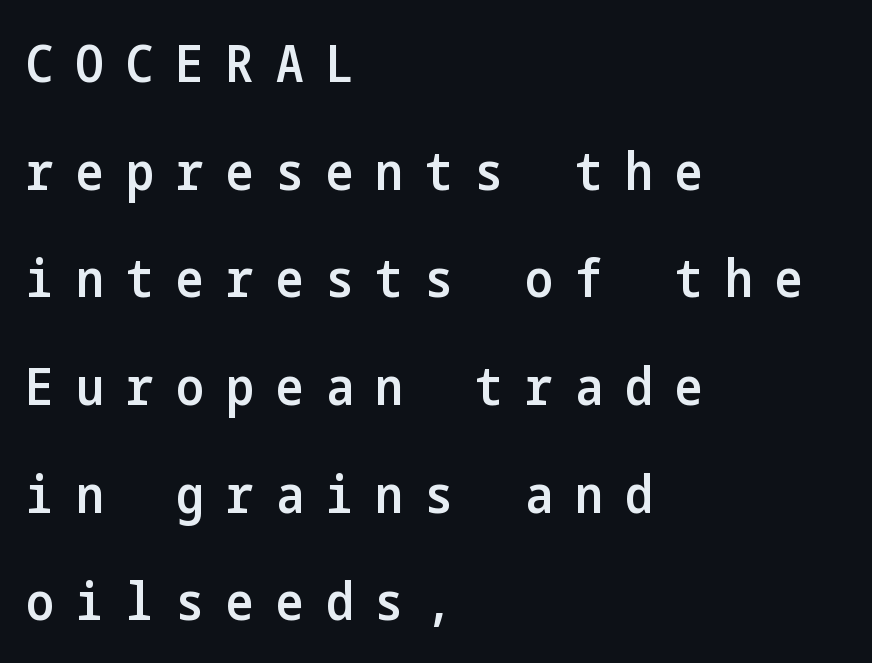
{"serif": "no", "italic": "no", "bold": "semi", "weight": "semibold", "width": "condensed", "stroke_contrast": "low", "x_height": "medium", "underline": "no", "align": "left", "line_spacing": "loose", "line_spacing_ratio": 2.07, "letter_spacing": "wide", "letter_spacing_em": 0.43, "glyph_px": 52}
